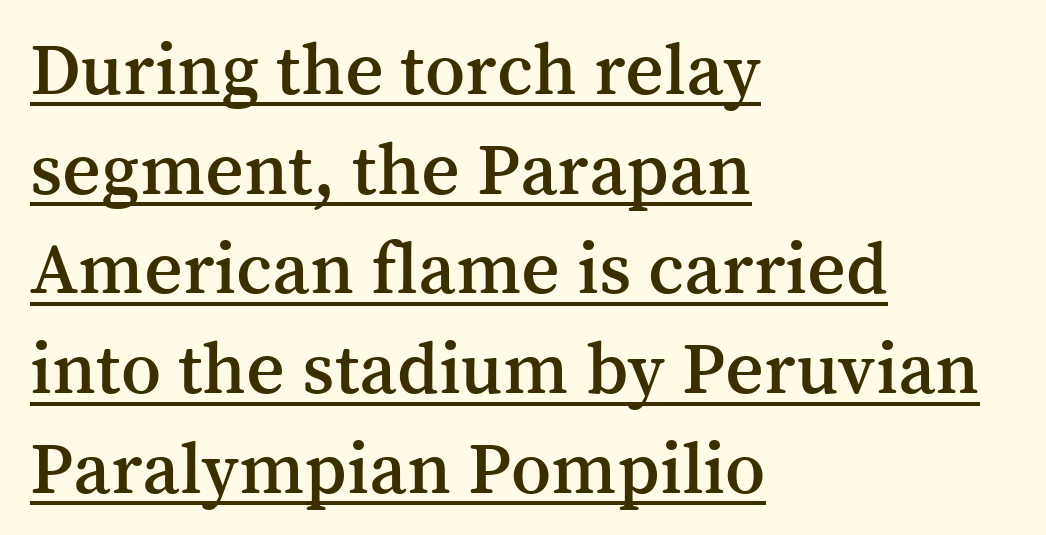
{"serif": "yes", "italic": "no", "width": "normal", "stroke_contrast": "medium", "x_height": "medium", "monospaced": "no", "underline": "yes", "align": "left", "line_spacing": "normal", "line_spacing_ratio": 1.33, "letter_spacing": "normal", "letter_spacing_em": 0.0, "glyph_px": 75}
